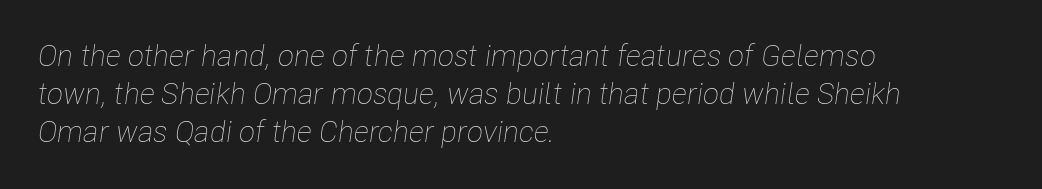
The image shows 30 px thin, condensed type, italic (leaning right); set left-aligned, normal line spacing (1.27x), normal letter spacing, not underlined; low stroke contrast and a medium x-height.
